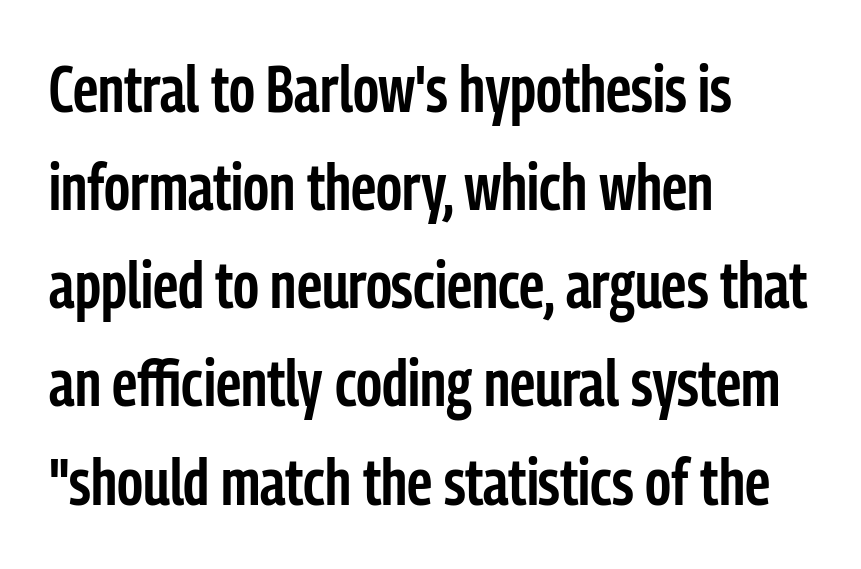
The image shows 65 px semibold, condensed sans-serif type, upright; set left-aligned, normal line spacing (1.51x), normal letter spacing, not underlined; low stroke contrast and a medium x-height.
